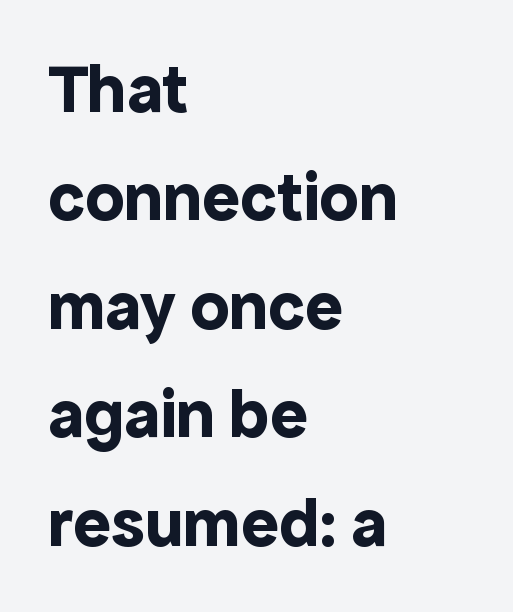
The image shows 70 px bold sans-serif type, upright; set left-aligned, normal line spacing (1.55x), normal letter spacing, not underlined; a medium x-height.
